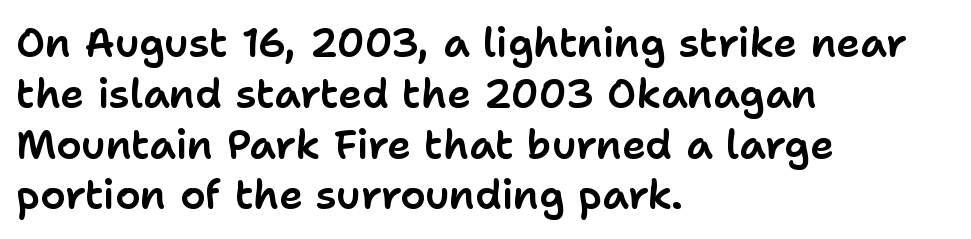
{"serif": "no", "italic": "no", "width": "normal", "stroke_contrast": "low", "x_height": "medium", "monospaced": "no", "underline": "no", "align": "left", "line_spacing": "normal", "line_spacing_ratio": 1.27, "letter_spacing": "normal", "letter_spacing_em": 0.0, "glyph_px": 40}
